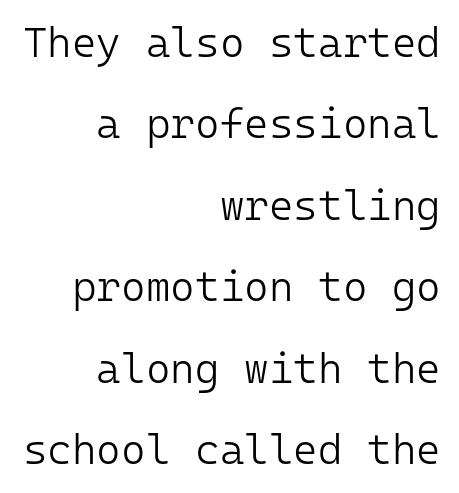
The image shows 42 px light sans-serif type, upright, monospaced; set right-aligned, loose line spacing (1.94x), normal letter spacing, not underlined; low stroke contrast and a medium x-height.
